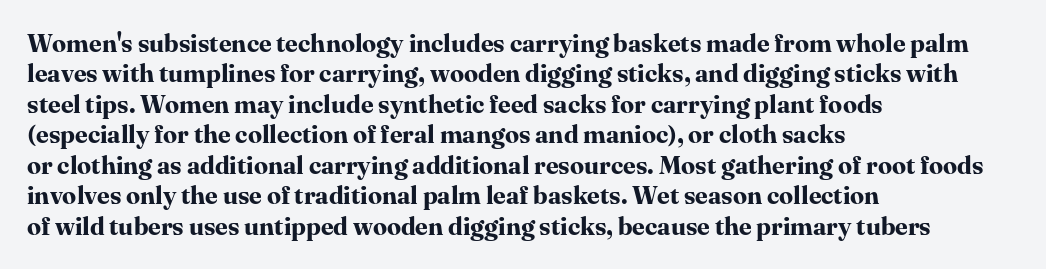
{"italic": "no", "bold": "yes", "underline": "no", "align": "left", "line_spacing_ratio": 1.22, "letter_spacing": "normal", "letter_spacing_em": 0.0, "glyph_px": 25}
